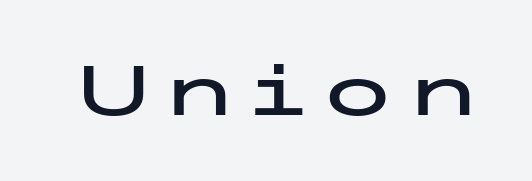
Q: Is the text italic (slanted)? A: No, it is upright.
Q: Is the typeface a serif or a sans-serif typeface? A: Sans-serif.
Q: Is the text underlined? A: No.
Q: Width (condensed, normal, or wide)? A: Wide.
Q: Stroke contrast? A: Low.
Q: x-height? A: Medium.
